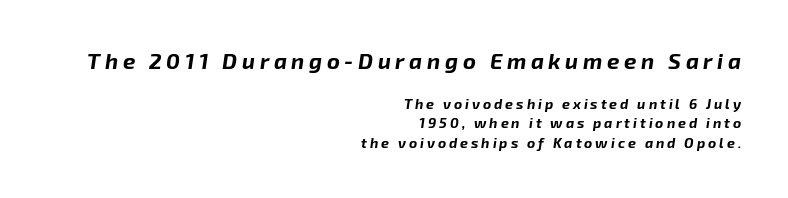
The image shows 22 px bold type, italic (leaning right); set right-aligned, normal line spacing (1.38x), unusually wide letter spacing (+0.21 em), not underlined; the first (top) block is 1.57x larger.
